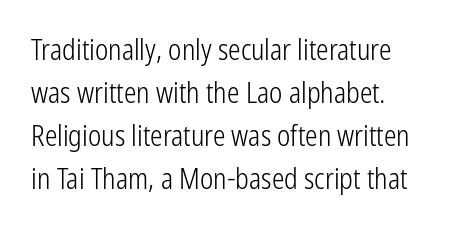
The rows are spaced the way most documents space them. The words here are not underlined. Each letter's strokes conclude bluntly, with no projecting serifs. Quick note: not italic, upright. The lines are quadded left.
